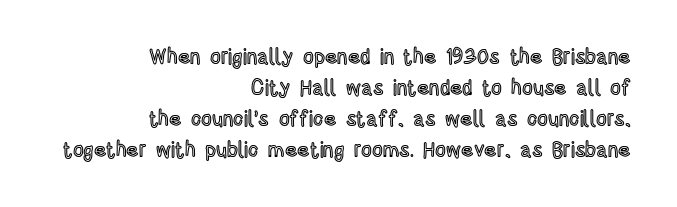
Q: Is the text italic (slanted)? A: No, it is upright.
Q: Is the text underlined? A: No.
Q: How is the paragraph aligned? A: Right-aligned.
Q: Is the spacing between letters normal or unusually wide? A: Normal.
Q: Is the spacing between lines tight, normal or loose? A: Normal.
